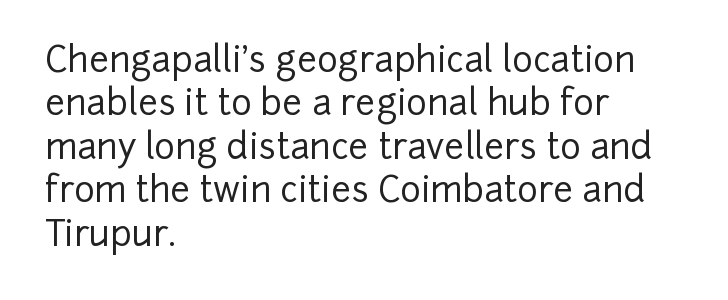
The image shows 35 px sans-serif type, upright; set left-aligned, line spacing 1.24x, normal letter spacing, not underlined; low stroke contrast and a medium x-height.
